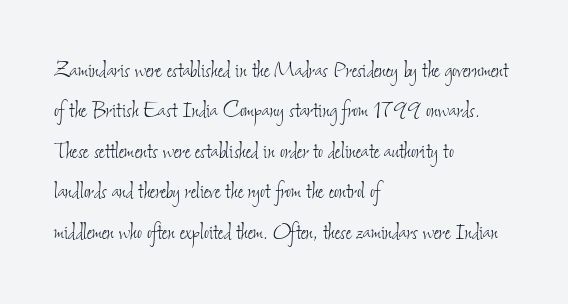
{"bold": "no", "underline": "no", "align": "left", "line_spacing": "normal", "line_spacing_ratio": 1.5, "letter_spacing": "normal", "letter_spacing_em": 0.0, "glyph_px": 27}
